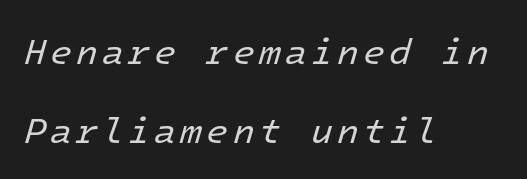
{"italic": "yes", "lean": "right", "slant_degrees": 16, "bold": "no", "weight": "regular", "width": "normal", "stroke_contrast": "low", "x_height": "medium", "monospaced": "yes", "underline": "no", "align": "left", "line_spacing": "loose", "line_spacing_ratio": 2.2, "glyph_px": 36}
